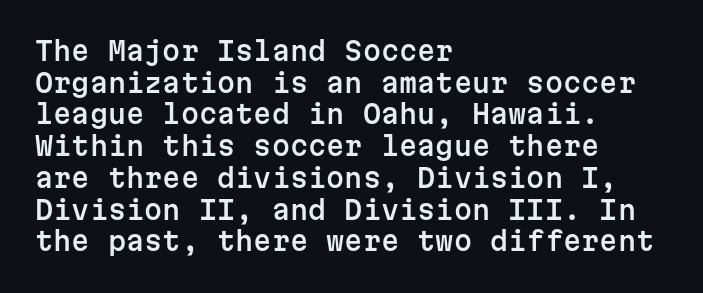
{"italic": "no", "underline": "no", "align": "left", "line_spacing_ratio": 1.22, "letter_spacing": "normal", "letter_spacing_em": 0.0, "glyph_px": 26}
